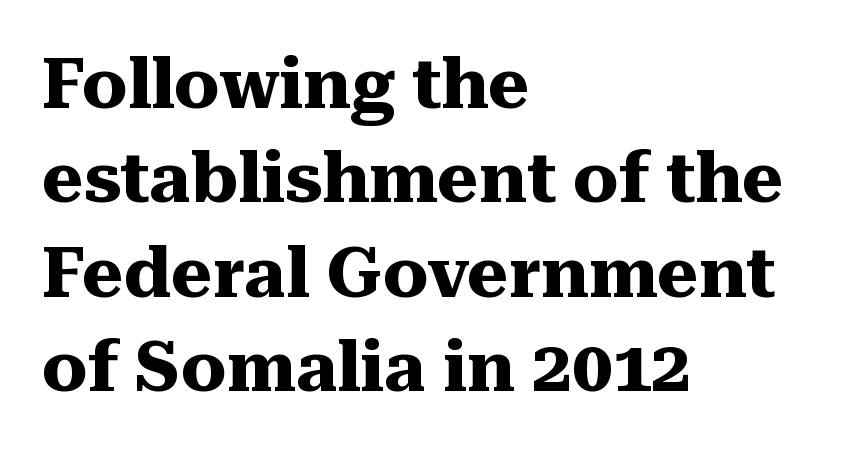
Q: Is the text bold? A: Yes.
Q: Is the text italic (slanted)? A: No, it is upright.
Q: Is the typeface a serif or a sans-serif typeface? A: Serif.
Q: Is the text underlined? A: No.
Q: How is the paragraph aligned? A: Left-aligned.
Q: Is the spacing between letters normal or unusually wide? A: Normal.
Q: Is the spacing between lines tight, normal or loose? A: Normal.
Q: Width (condensed, normal, or wide)? A: Normal.
Q: Stroke contrast? A: Medium.
Q: x-height? A: Medium.
Q: Monospaced? A: No.
